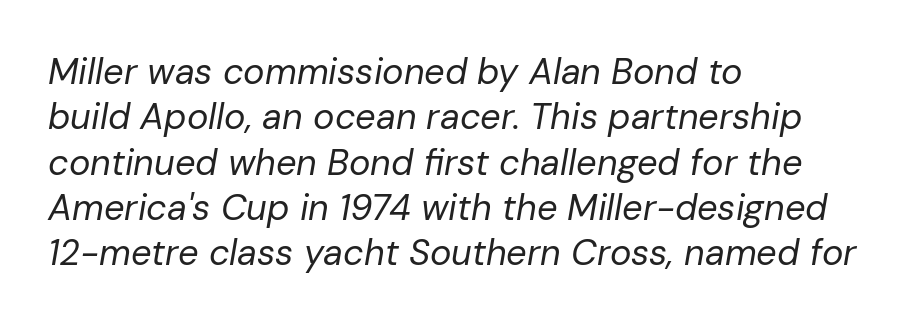
Looks like regular typesetting: each glyph gets only the width it needs. A typesetter would mark this as italic. The horizontal fit of the characters is conventional and even. The words here are not underlined. The weight would be labelled regular, book, light, or lighter still. One glance says typical: line gaps are just what's usual.
